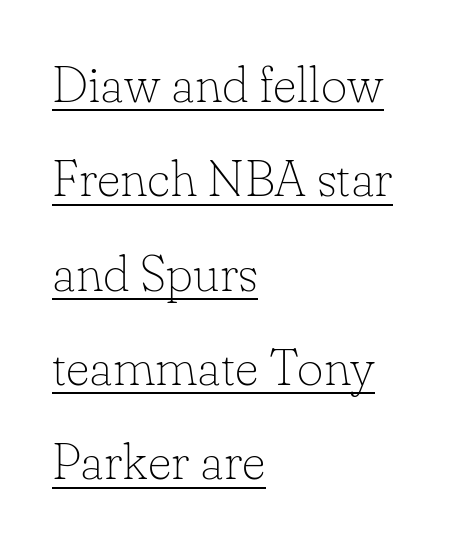
The image shows 51 px thin serif type, upright; set left-aligned, line spacing 1.85x, normal letter spacing, underlined; low stroke contrast and a small x-height.
